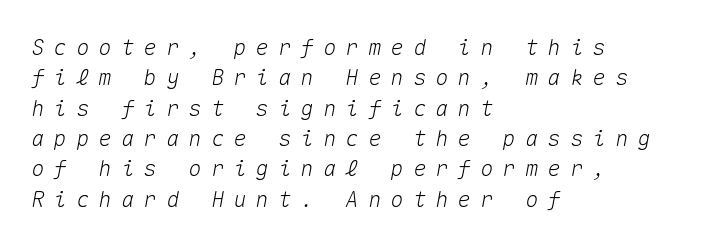
The image shows 22 px text type, italic (leaning right); set left-aligned, normal line spacing (1.38x), unusually wide letter spacing (+0.42 em), not underlined.
